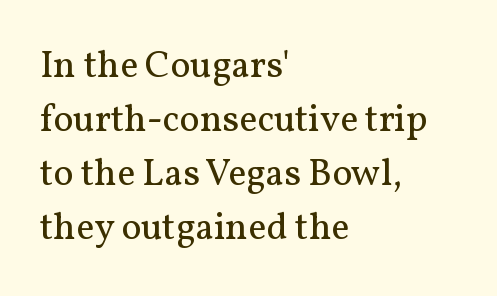
Q: Is the text bold? A: No.
Q: Is the text italic (slanted)? A: No, it is upright.
Q: Is the typeface a serif or a sans-serif typeface? A: Serif.
Q: Is the text underlined? A: No.
Q: How is the paragraph aligned? A: Left-aligned.
Q: Is the spacing between letters normal or unusually wide? A: Normal.
Q: Is the spacing between lines tight, normal or loose? A: Normal.
Q: Width (condensed, normal, or wide)? A: Normal.
Q: Stroke contrast? A: Medium.
Q: x-height? A: Medium.
Q: Monospaced? A: No.
